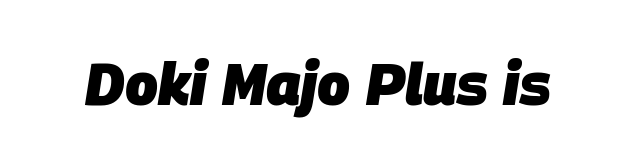
Q: Is the text bold? A: Yes.
Q: Is the text italic (slanted)? A: Yes, it leans right by about 9 degrees.
Q: Is the text underlined? A: No.
Q: Is the spacing between letters normal or unusually wide? A: Normal.
Q: Width (condensed, normal, or wide)? A: Normal.
Q: Stroke contrast? A: Low.
Q: x-height? A: Large.
Q: Monospaced? A: No.
